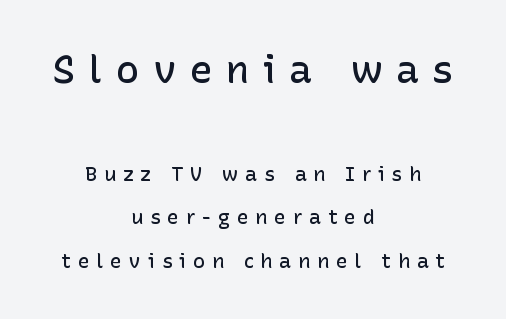
The image shows 39 px semibold sans-serif type, upright; set centered, loose line spacing (2.19x), unusually wide letter spacing (+0.34 em), not underlined; the first (top) block is 1.95x larger; low stroke contrast and a medium x-height.
